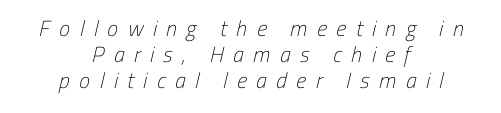
{"bold": "no", "underline": "no", "align": "center", "line_spacing_ratio": 1.18, "letter_spacing": "wide", "letter_spacing_em": 0.43, "glyph_px": 22}
